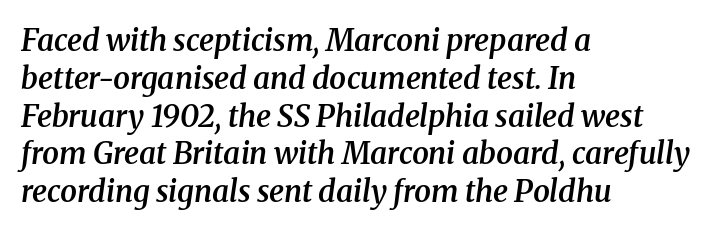
{"serif": "yes", "italic": "yes", "lean": "right", "slant_degrees": 8, "bold": "semi", "weight": "semibold", "width": "normal", "stroke_contrast": "medium", "x_height": "medium", "monospaced": "no", "underline": "no", "align": "left", "line_spacing": "normal", "line_spacing_ratio": 1.26, "letter_spacing": "normal", "letter_spacing_em": 0.0, "glyph_px": 30}
